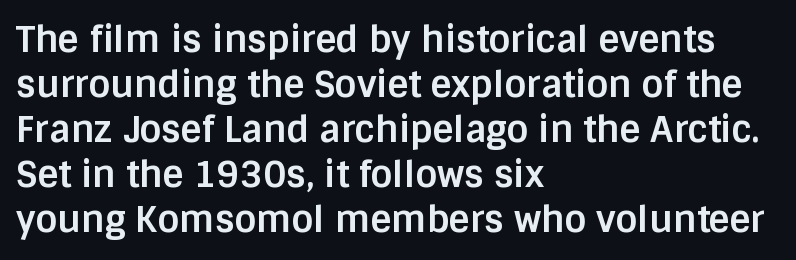
Q: Is the text bold? A: Yes.
Q: Is the text italic (slanted)? A: No, it is upright.
Q: Is the typeface a serif or a sans-serif typeface? A: Sans-serif.
Q: Is the text underlined? A: No.
Q: How is the paragraph aligned? A: Left-aligned.
Q: Is the spacing between letters normal or unusually wide? A: Normal.
Q: Is the spacing between lines tight, normal or loose? A: Normal.
Q: Width (condensed, normal, or wide)? A: Normal.
Q: Stroke contrast? A: Low.
Q: x-height? A: Large.
Q: Monospaced? A: No.
